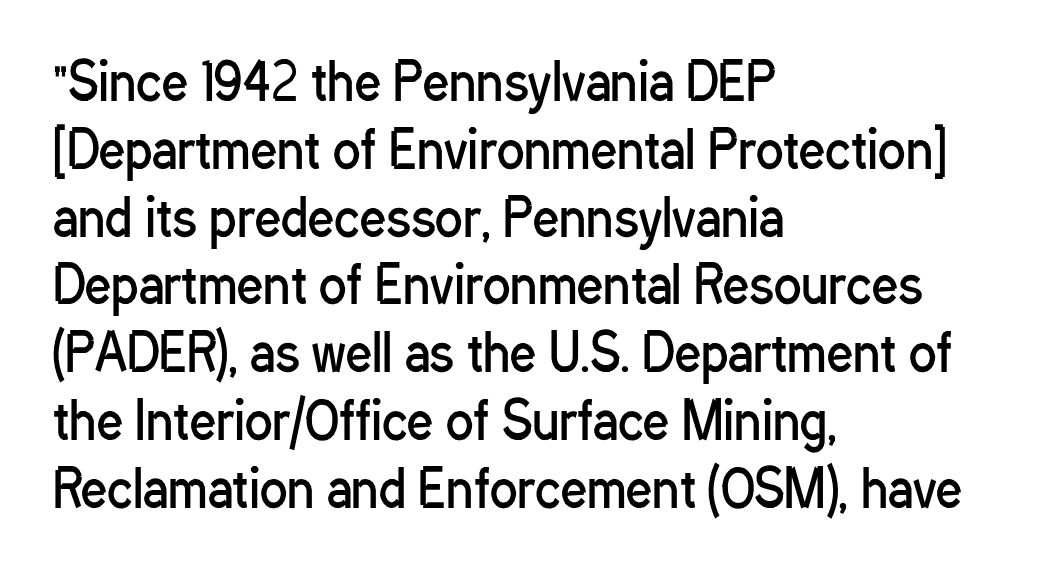
Compared with a typical body face, this is equally light or lighter still. Typeset ragged right — the left edge is the straight one. The letters stand straight up with perfectly vertical stems. Proportional: the letters do not fall into vertical columns.
